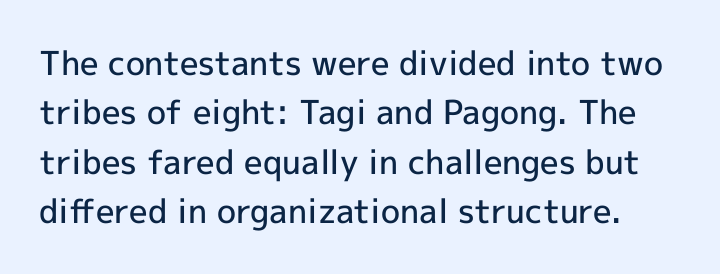
The image shows 33 px semibold sans-serif type, upright; set normal line spacing (1.5x), normal letter spacing, not underlined; a medium x-height.
